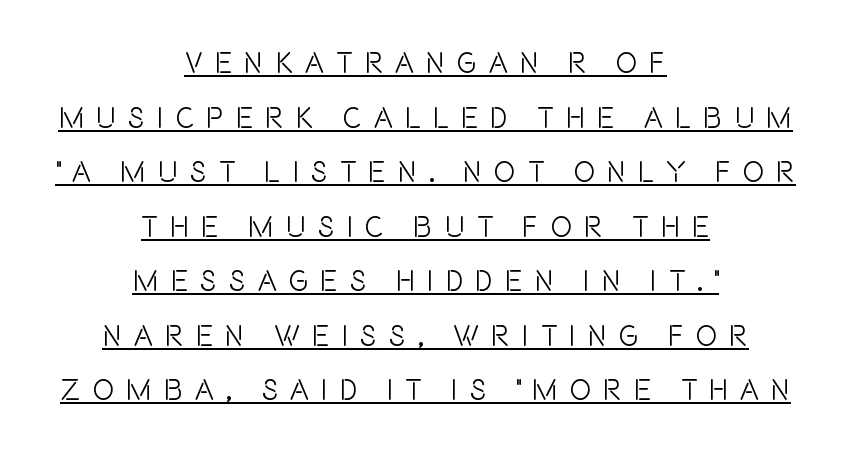
Q: Is the text italic (slanted)? A: No, it is upright.
Q: Is the typeface a serif or a sans-serif typeface? A: Sans-serif.
Q: Is the text underlined? A: Yes.
Q: How is the paragraph aligned? A: Centered.
Q: Is the spacing between letters normal or unusually wide? A: Unusually wide.
Q: Width (condensed, normal, or wide)? A: Condensed.
Q: x-height? A: Large.
Q: Monospaced? A: No.
